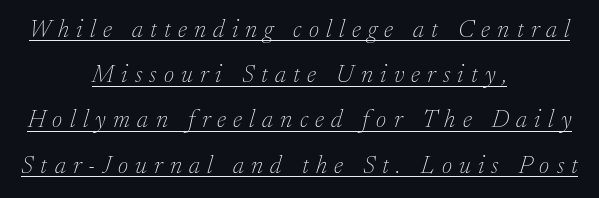
Q: Is the text bold? A: No.
Q: Is the text italic (slanted)? A: Yes, it leans right by about 17 degrees.
Q: Is the text underlined? A: Yes.
Q: How is the paragraph aligned? A: Centered.
Q: Is the spacing between letters normal or unusually wide? A: Unusually wide.
